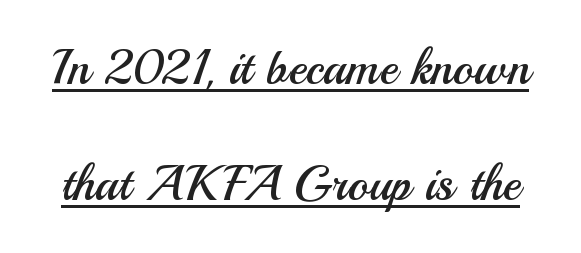
{"serif": "no", "bold": "no", "weight": "regular", "width": "normal", "stroke_contrast": "medium", "x_height": "small", "monospaced": "no", "underline": "yes", "line_spacing": "loose", "line_spacing_ratio": 2.37, "letter_spacing": "normal", "letter_spacing_em": 0.0, "glyph_px": 49}
